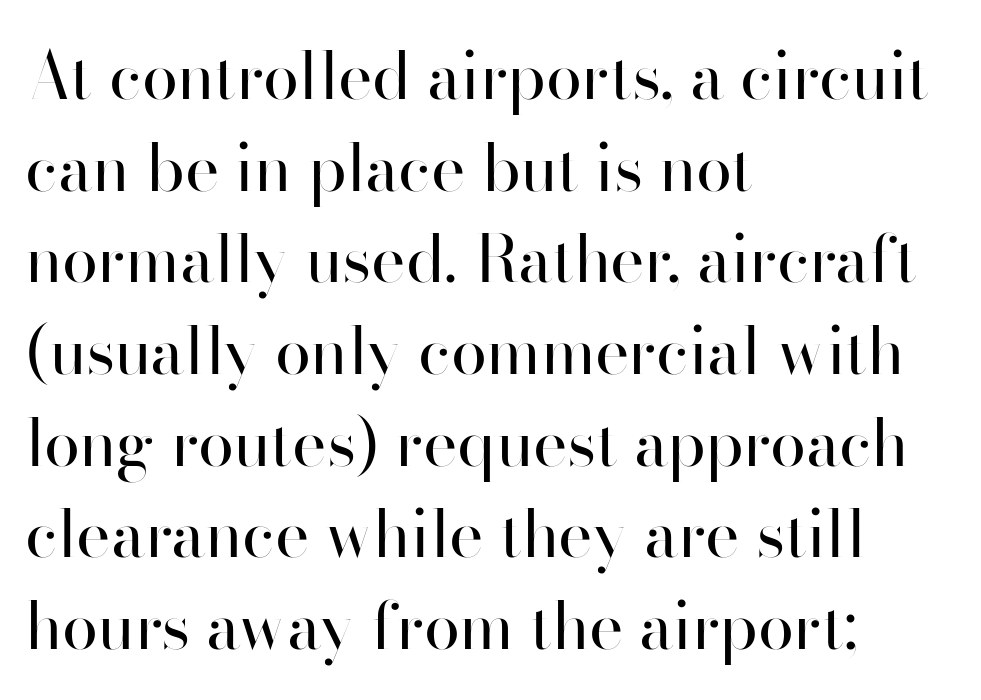
{"serif": "no", "italic": "no", "bold": "no", "weight": "regular", "width": "normal", "stroke_contrast": "high", "x_height": "small", "monospaced": "no", "underline": "no", "align": "left", "line_spacing": "normal", "line_spacing_ratio": 1.41, "letter_spacing": "normal", "letter_spacing_em": 0.0, "glyph_px": 65}
